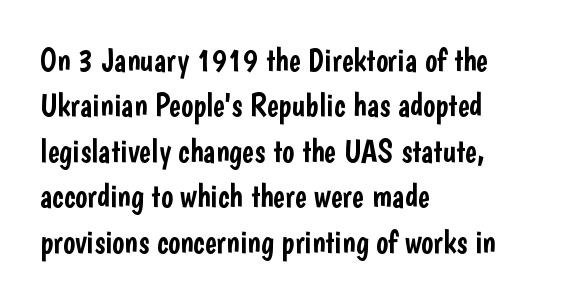
The image shows 32 px condensed sans-serif type, upright; set left-aligned, normal line spacing (1.42x), normal letter spacing, not underlined; low stroke contrast and a medium x-height.
